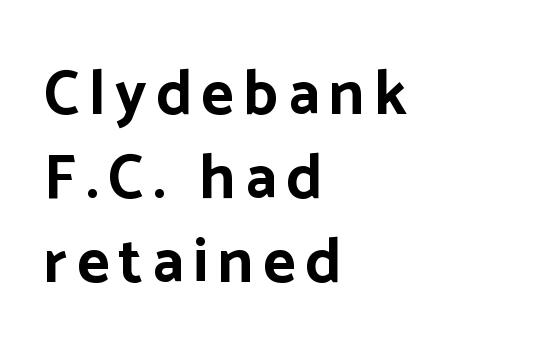
{"serif": "no", "italic": "no", "bold": "yes", "weight": "bold", "width": "normal", "stroke_contrast": "low", "x_height": "medium", "monospaced": "no", "underline": "no", "align": "left", "line_spacing": "normal", "line_spacing_ratio": 1.33, "glyph_px": 63}
